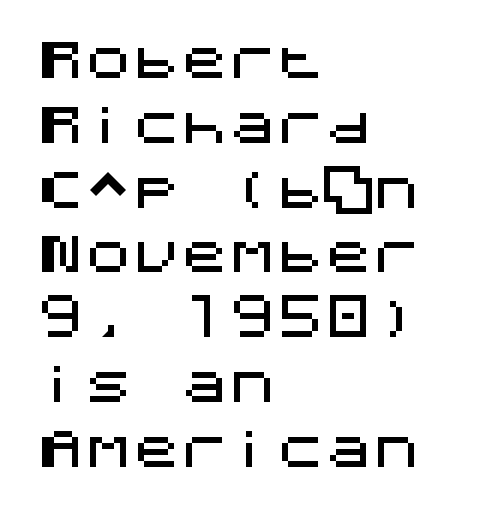
Q: Is the text italic (slanted)? A: No, it is upright.
Q: Is the typeface a serif or a sans-serif typeface? A: Sans-serif.
Q: Is the text underlined? A: No.
Q: How is the paragraph aligned? A: Left-aligned.
Q: Is the spacing between letters normal or unusually wide? A: Normal.
Q: Is the spacing between lines tight, normal or loose? A: Normal.
Q: Width (condensed, normal, or wide)? A: Normal.
Q: Stroke contrast? A: Medium.
Q: x-height? A: Large.
